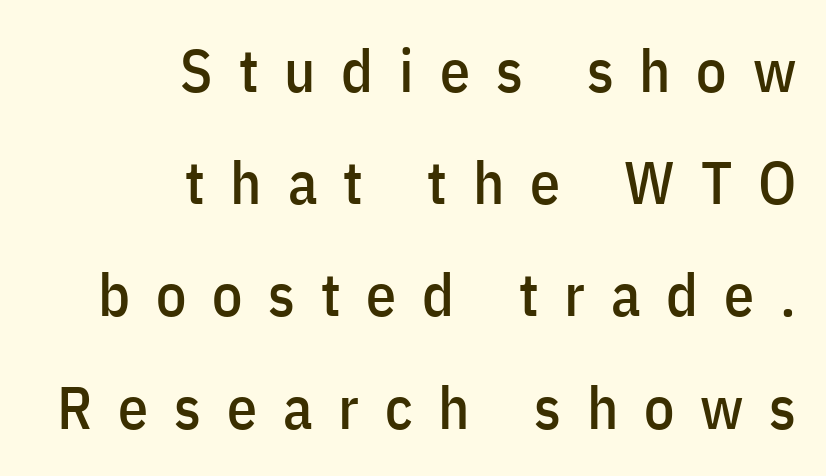
Has an underline been added? It has not. The designer went with a sans here, leaving each stem footless. Compared with a flush-left layout, this one pins lines to the opposite, right side. Ascenders rise straight up at ninety degrees. Substantial extra tracking has been applied to these lines.
